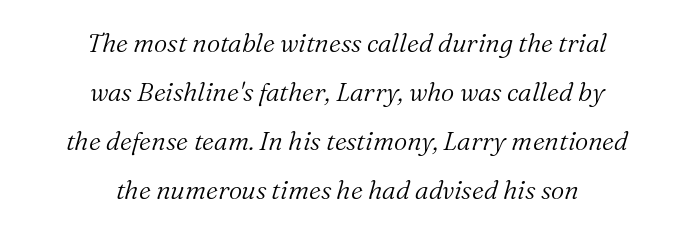
Here the glyphs are tracked normally, forming tight word shapes. There's an unmistakable incline to the writing here. Visually the block forms a symmetrical silhouette, jagged on both flanks. The strip under each line holds only bare page. No heavy texture on the line: the type isn't bold.
